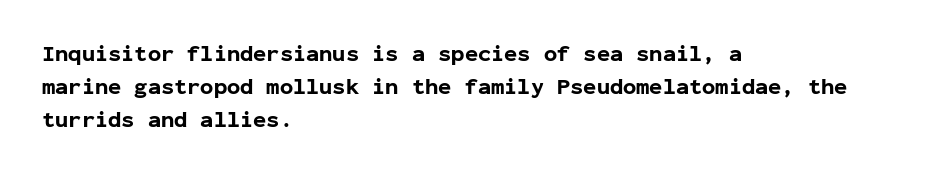
{"italic": "no", "bold": "yes", "underline": "no", "align": "left", "line_spacing": "normal", "line_spacing_ratio": 1.51, "letter_spacing": "normal", "letter_spacing_em": 0.0, "glyph_px": 22}
